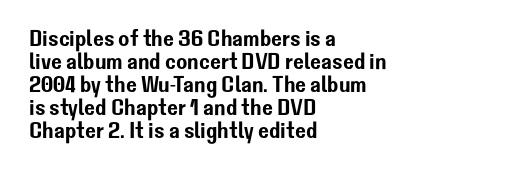
Inter-character spacing is left at the font's built-in metrics. The letters stand straight up with perfectly vertical stems. These lines stack with their left ends in a neat column. Type without underlining. Notice how descenders almost collide with the ascenders below — that's tight leading.
